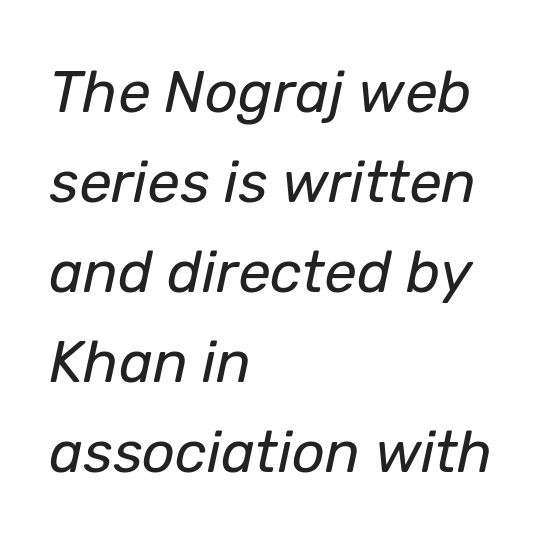
{"italic": "yes", "lean": "right", "slant_degrees": 12, "bold": "no", "weight": "regular", "width": "normal", "stroke_contrast": "low", "x_height": "medium", "monospaced": "no", "underline": "no", "align": "left", "line_spacing": "normal", "line_spacing_ratio": 1.55, "letter_spacing": "normal", "letter_spacing_em": 0.0, "glyph_px": 58}
